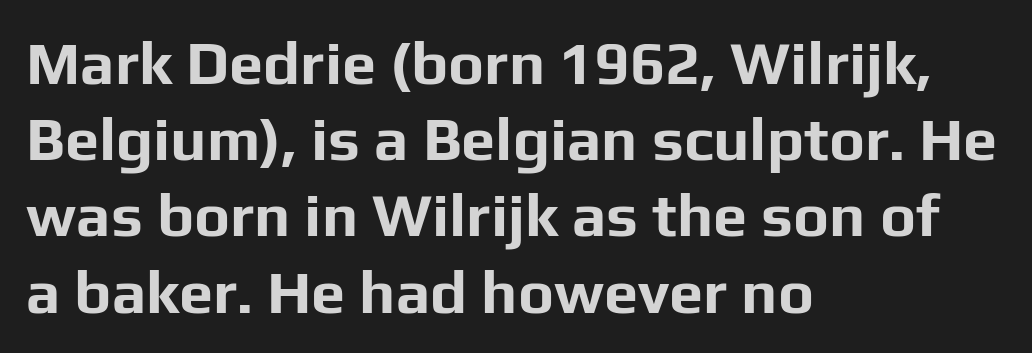
The image shows 61 px bold sans-serif type, upright; set left-aligned, normal line spacing (1.25x), normal letter spacing, not underlined; low stroke contrast and a medium x-height.
